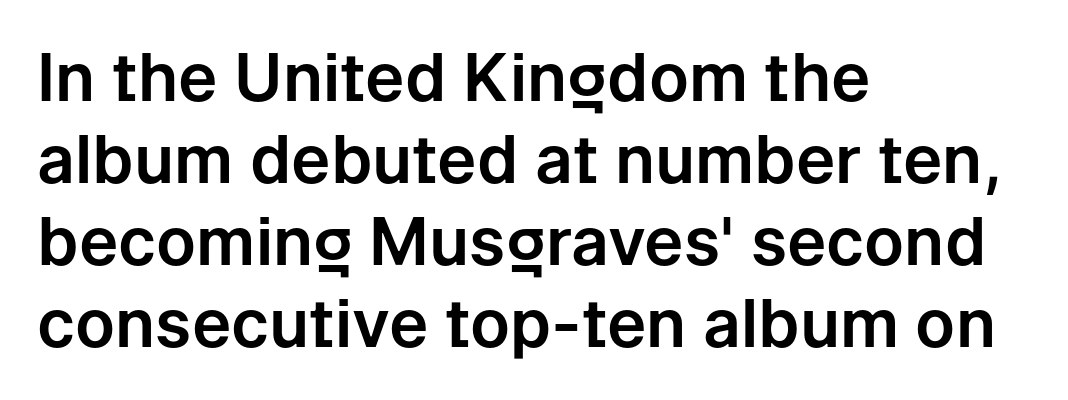
The image shows 66 px sans-serif type, upright; set left-aligned, line spacing 1.24x, normal letter spacing, not underlined; low stroke contrast and a medium x-height.
